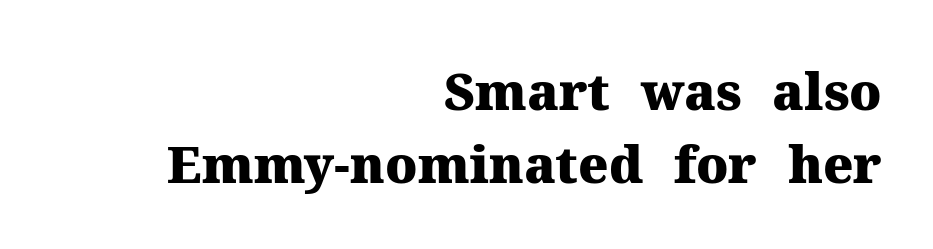
Q: Is the text bold? A: Yes.
Q: Is the text italic (slanted)? A: No, it is upright.
Q: Is the typeface a serif or a sans-serif typeface? A: Serif.
Q: Is the text underlined? A: No.
Q: How is the paragraph aligned? A: Right-aligned.
Q: Is the spacing between letters normal or unusually wide? A: Normal.
Q: Is the spacing between lines tight, normal or loose? A: Normal.
Q: Width (condensed, normal, or wide)? A: Normal.
Q: Stroke contrast? A: Medium.
Q: x-height? A: Medium.
Q: Monospaced? A: No.
